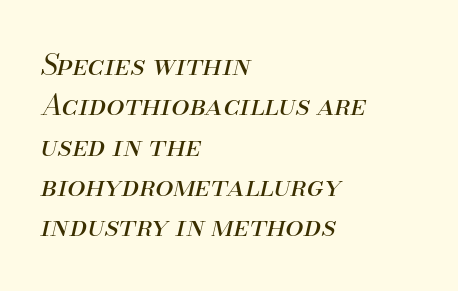
Q: Is the text bold? A: No.
Q: Is the text italic (slanted)? A: Yes, it leans right by about 13 degrees.
Q: Is the text underlined? A: No.
Q: How is the paragraph aligned? A: Left-aligned.
Q: Is the spacing between letters normal or unusually wide? A: Normal.
Q: Is the spacing between lines tight, normal or loose? A: Normal.
Q: Width (condensed, normal, or wide)? A: Normal.
Q: Stroke contrast? A: Medium.
Q: x-height? A: Small.
Q: Monospaced? A: No.
